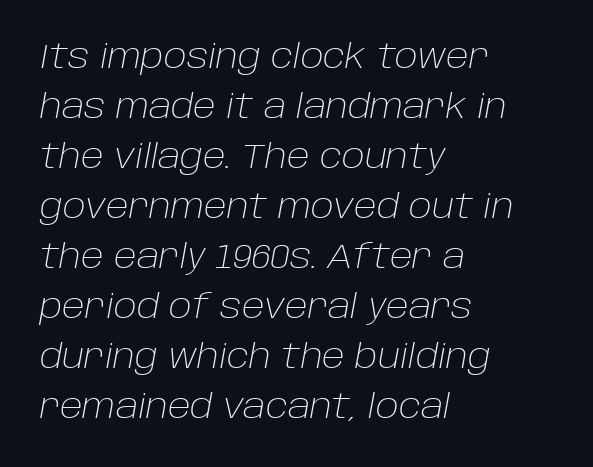
Q: Is the text bold? A: No.
Q: Is the text italic (slanted)? A: Yes, it leans right by about 10 degrees.
Q: Is the text underlined? A: No.
Q: How is the paragraph aligned? A: Left-aligned.
Q: Is the spacing between letters normal or unusually wide? A: Normal.
Q: Is the spacing between lines tight, normal or loose? A: Normal.
Q: Width (condensed, normal, or wide)? A: Normal.
Q: Stroke contrast? A: Low.
Q: x-height? A: Large.
Q: Monospaced? A: No.
